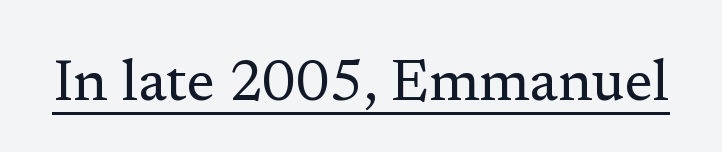
{"serif": "yes", "italic": "no", "bold": "no", "weight": "regular", "width": "normal", "stroke_contrast": "low", "x_height": "medium", "monospaced": "no", "underline": "yes", "letter_spacing": "normal", "letter_spacing_em": 0.0, "glyph_px": 58}
